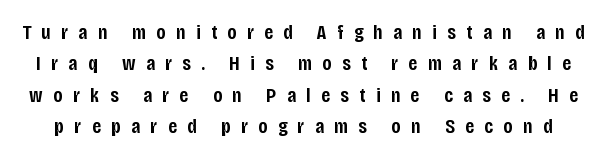
The image shows 21 px text type, upright; set normal line spacing (1.5x), unusually wide letter spacing (+0.49 em), not underlined.
